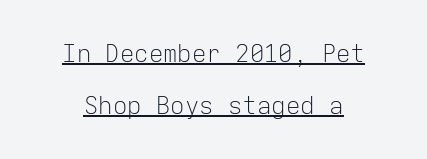
Stroke thickness stays within the range of a standard reading face or lighter. Ordinary non-slanted type is in use. Emphasis is given by a line drawn under the lettering. In terms of leading, this rendering errs on the spacious side.
